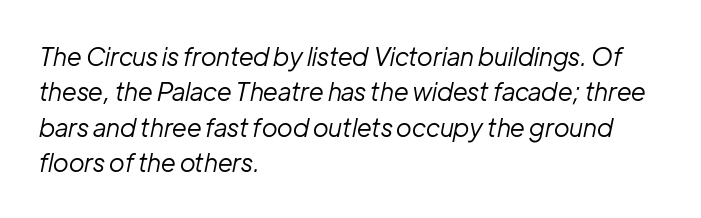
The rendering keeps characters at their native spacing. Compared with typical paragraphs, the rows here are spaced about the same. The passage is arranged the way most books set body copy — flush left. Any mark beneath the type? The region is blank.
